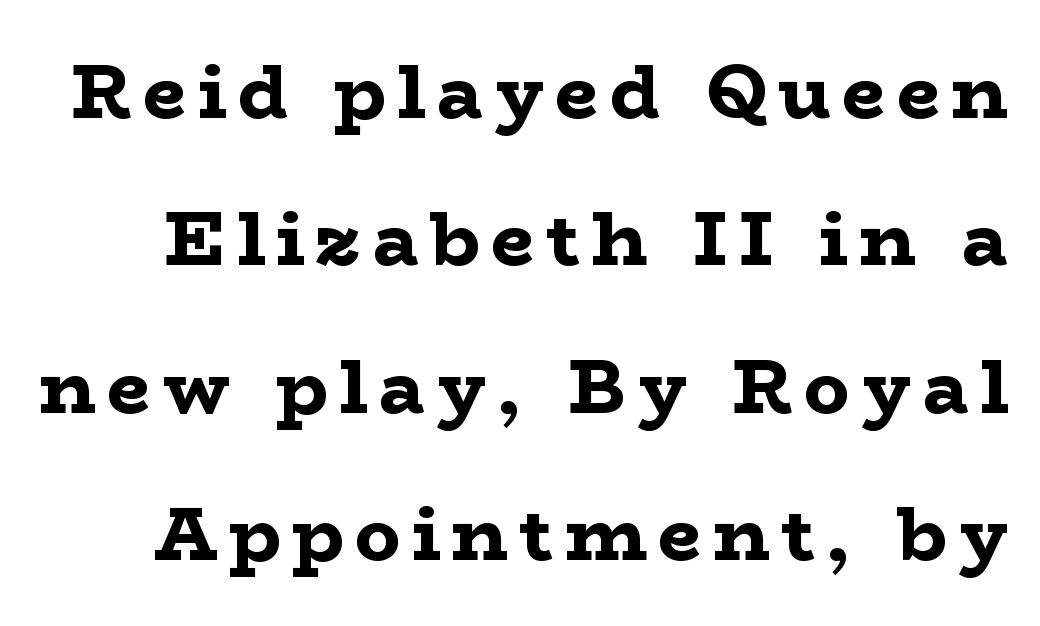
The glyphs are unaccompanied by any horizontal stroke below them. As a designer I'd log this as weight 700, bold. Summary of vertical rhythm: relaxed, with wide interline spacing. Varying glyph widths throughout — classic text-font behaviour. Upright lettering throughout.
